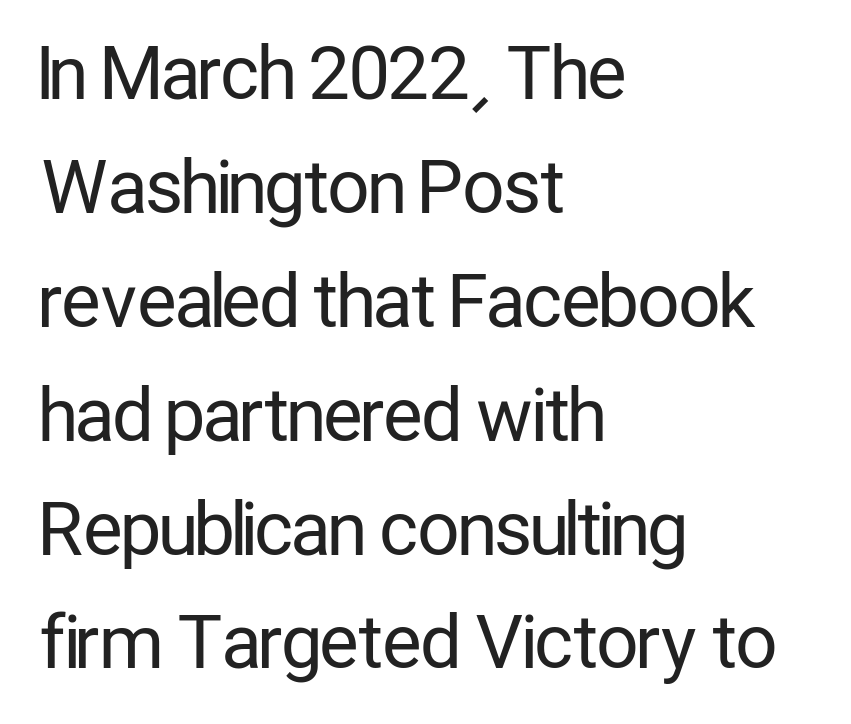
The image shows 73 px regular-weight, condensed sans-serif type, upright; set left-aligned, normal line spacing (1.56x), normal letter spacing, not underlined; low stroke contrast and a medium x-height.
